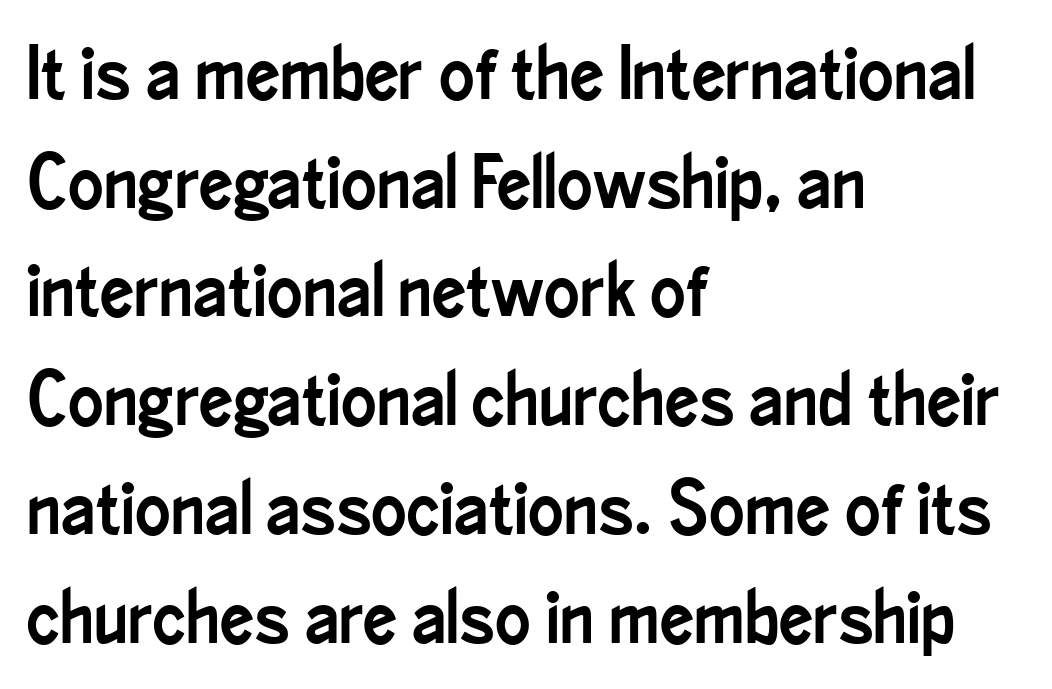
Q: Is the text italic (slanted)? A: No, it is upright.
Q: Is the typeface a serif or a sans-serif typeface? A: Sans-serif.
Q: Is the text underlined? A: No.
Q: How is the paragraph aligned? A: Left-aligned.
Q: Is the spacing between letters normal or unusually wide? A: Normal.
Q: Is the spacing between lines tight, normal or loose? A: Normal.
Q: Width (condensed, normal, or wide)? A: Condensed.
Q: Stroke contrast? A: Low.
Q: x-height? A: Small.
Q: Monospaced? A: No.
